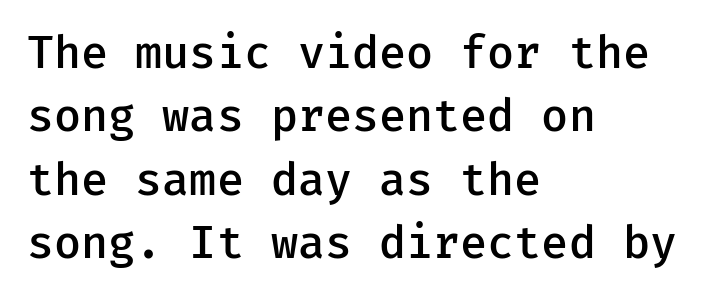
Q: Is the text bold? A: Semi-bold.
Q: Is the text italic (slanted)? A: No, it is upright.
Q: Is the typeface a serif or a sans-serif typeface? A: Sans-serif.
Q: Is the text underlined? A: No.
Q: How is the paragraph aligned? A: Left-aligned.
Q: Is the spacing between letters normal or unusually wide? A: Normal.
Q: Is the spacing between lines tight, normal or loose? A: Normal.
Q: Width (condensed, normal, or wide)? A: Normal.
Q: Stroke contrast? A: Low.
Q: x-height? A: Medium.
